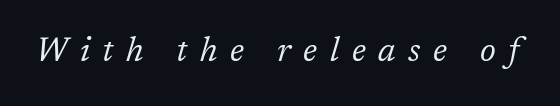
{"serif": "yes", "italic": "yes", "lean": "right", "slant_degrees": 17, "bold": "no", "weight": "regular", "width": "normal", "stroke_contrast": "low", "x_height": "medium", "monospaced": "no", "underline": "no", "letter_spacing": "wide", "letter_spacing_em": 0.38, "glyph_px": 33}
